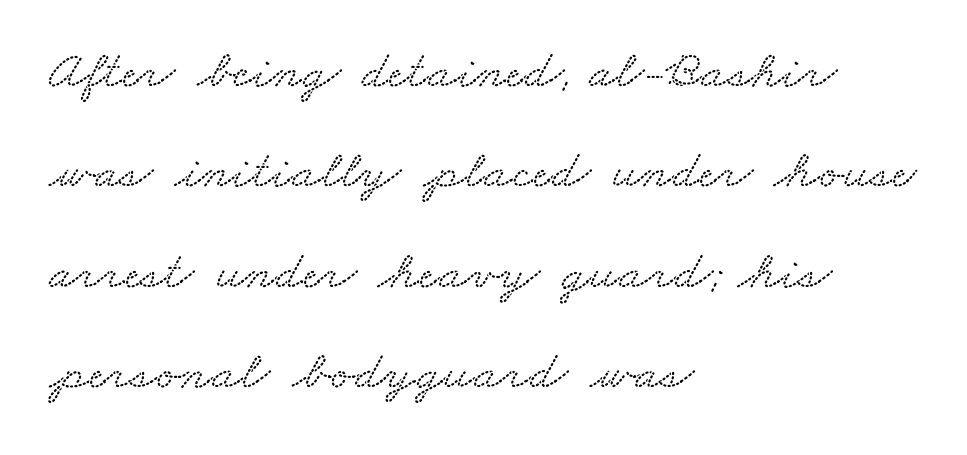
Character widths vary here, with narrow letters taking less room than wide ones. Unlike a clean sans, this face finishes its strokes with serifs. The gap between lines stays unmarked. Is the letter spacing exaggerated? No — it looks like the ordinary default. All the whitespace from short lines collects on the right.
